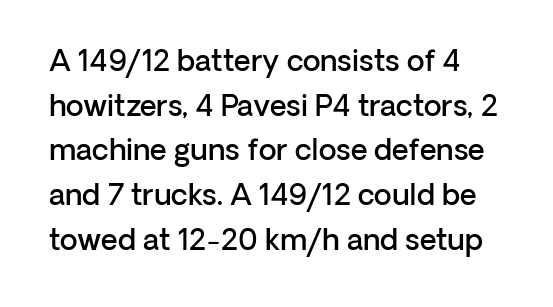
The specimen omits any rule beneath the text block's lines. Short note: letters normally spaced. Its strokes are somewhat broadened, the hallmark of semibold type. Do the letters lean? They stand straight.
